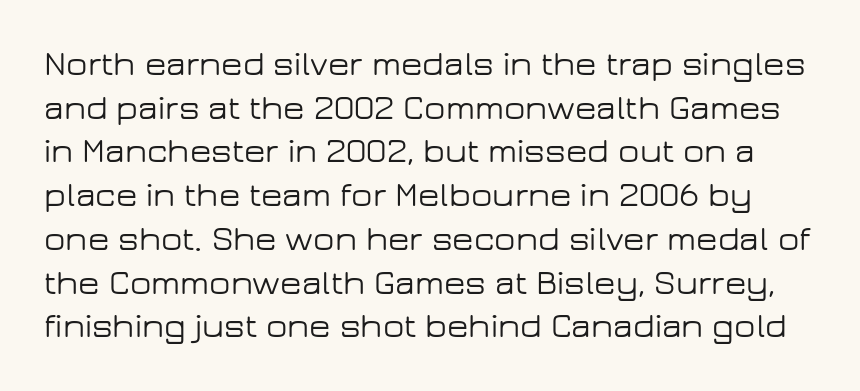
Letters rest on an invisible, unmarked baseline. Do the characters align in a grid? No, the font is proportional. Students, observe: this is what conventionally led text looks like. This sample uses an upright cut, with every glyph sitting square on the baseline. This rendering leaves character spacing at its baseline value. These lines are composed in type without serifs.
